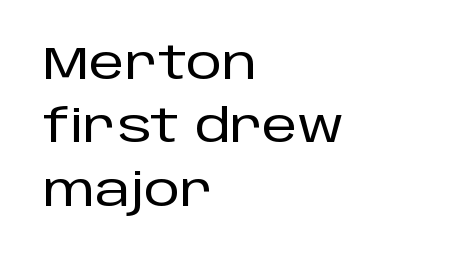
Q: Is the text italic (slanted)? A: No, it is upright.
Q: Is the typeface a serif or a sans-serif typeface? A: Sans-serif.
Q: Is the text underlined? A: No.
Q: How is the paragraph aligned? A: Left-aligned.
Q: Is the spacing between letters normal or unusually wide? A: Normal.
Q: Is the spacing between lines tight, normal or loose? A: Normal.
Q: Width (condensed, normal, or wide)? A: Normal.
Q: Stroke contrast? A: Low.
Q: x-height? A: Large.
Q: Monospaced? A: No.
